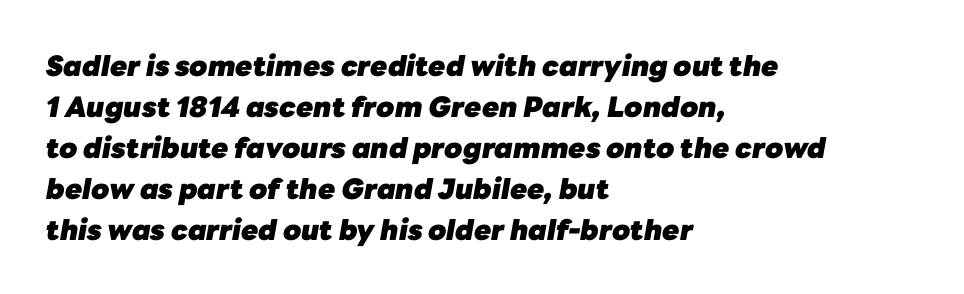
The image shows 28 px heavy type, italic (leaning right); set left-aligned, normal line spacing (1.46x), normal letter spacing, not underlined; low stroke contrast and a medium x-height.
